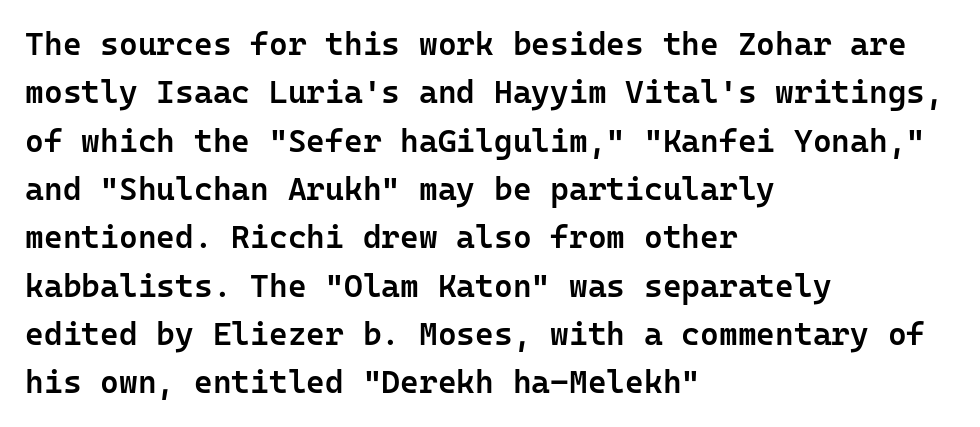
Q: Is the text bold? A: Semi-bold.
Q: Is the text italic (slanted)? A: No, it is upright.
Q: Is the typeface a serif or a sans-serif typeface? A: Sans-serif.
Q: Is the text underlined? A: No.
Q: How is the paragraph aligned? A: Left-aligned.
Q: Is the spacing between letters normal or unusually wide? A: Normal.
Q: Is the spacing between lines tight, normal or loose? A: Normal.
Q: Width (condensed, normal, or wide)? A: Normal.
Q: Stroke contrast? A: Low.
Q: x-height? A: Medium.
Q: Monospaced? A: Yes.
